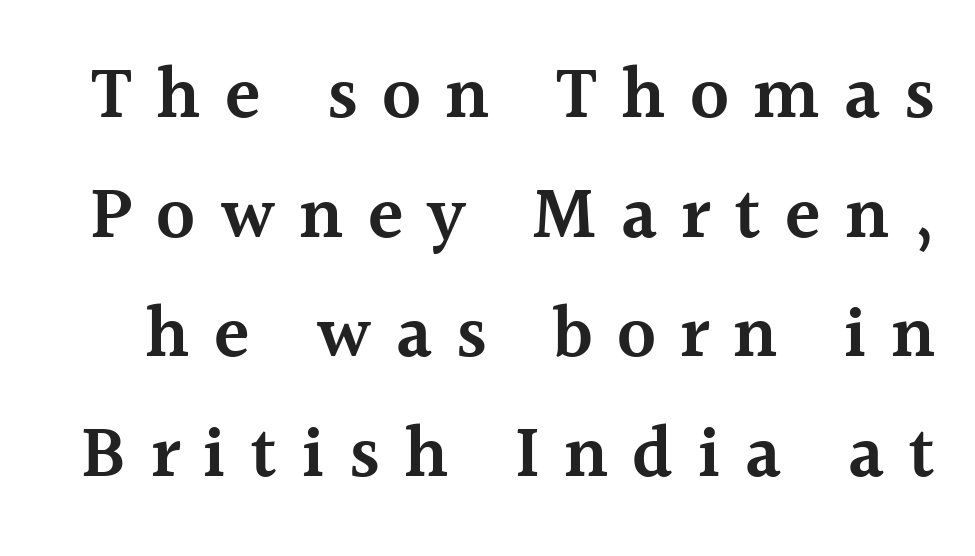
Q: Is the text bold? A: Semi-bold.
Q: Is the text italic (slanted)? A: No, it is upright.
Q: Is the typeface a serif or a sans-serif typeface? A: Serif.
Q: Is the text underlined? A: No.
Q: Is the spacing between letters normal or unusually wide? A: Unusually wide.
Q: Is the spacing between lines tight, normal or loose? A: Normal.
Q: Width (condensed, normal, or wide)? A: Normal.
Q: x-height? A: Medium.
Q: Monospaced? A: No.
